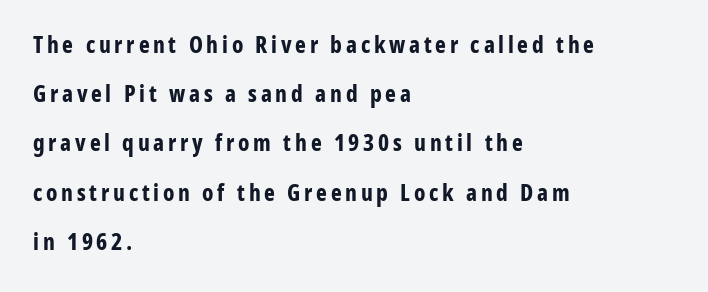
Every character sits straight up, as roman type does. Lines of text with bare space underneath. The vertical gap from one line to the next is large. Leftover space on each line is placed entirely after the last word. Look at the stroke-to-counter ratio: heavy, a bold.
